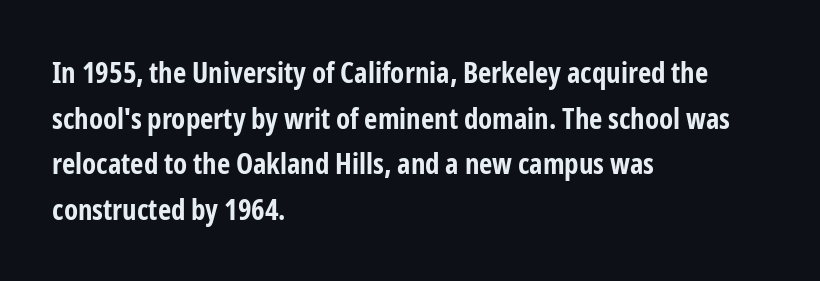
The image shows 29 px bold, condensed sans-serif type, upright; set left-aligned, normal line spacing (1.57x), normal letter spacing, not underlined; low stroke contrast and a medium x-height.
